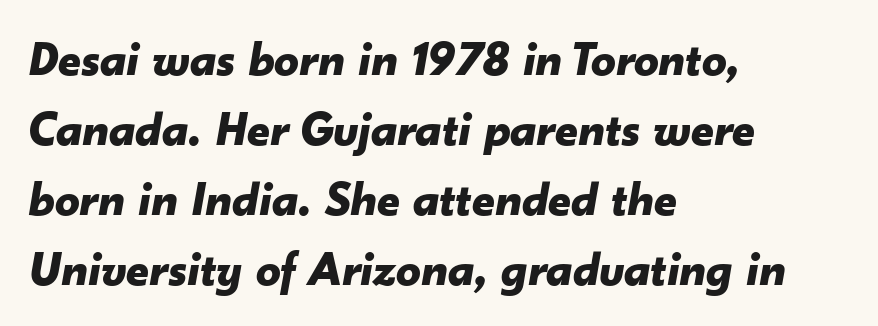
{"italic": "yes", "lean": "right", "slant_degrees": 10, "bold": "yes", "weight": "bold", "width": "normal", "stroke_contrast": "low", "x_height": "small", "monospaced": "no", "underline": "no", "align": "left", "line_spacing": "normal", "line_spacing_ratio": 1.43, "letter_spacing": "normal", "letter_spacing_em": 0.0, "glyph_px": 49}
